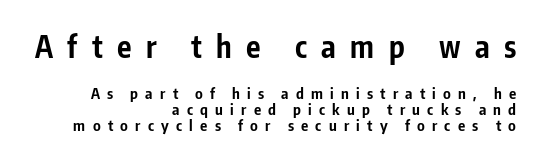
Loose tracking; the words dissolve into strings of separated letters. Proportional: the letters do not fall into vertical columns. As a designer I'd log this as weight 700, bold. Lines of text with bare space underneath. The glyphs in this specimen are sans serif.
